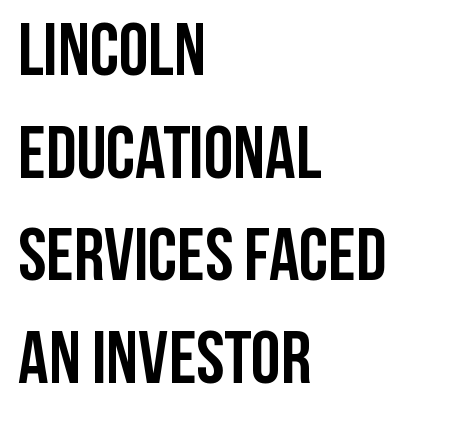
{"serif": "no", "italic": "no", "bold": "yes", "weight": "semibold", "width": "condensed", "stroke_contrast": "low", "x_height": "large", "monospaced": "no", "underline": "no", "align": "left", "line_spacing": "normal", "line_spacing_ratio": 1.37, "letter_spacing": "normal", "letter_spacing_em": 0.0, "glyph_px": 75}
